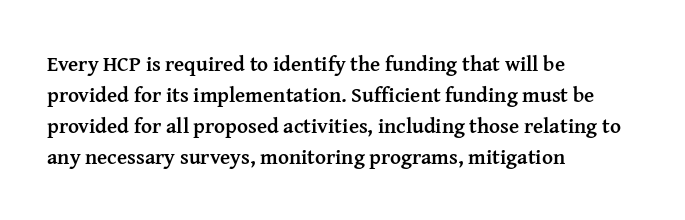
{"italic": "no", "bold": "yes", "underline": "no", "align": "left", "line_spacing": "normal", "line_spacing_ratio": 1.48, "letter_spacing": "normal", "letter_spacing_em": 0.0, "glyph_px": 21}
